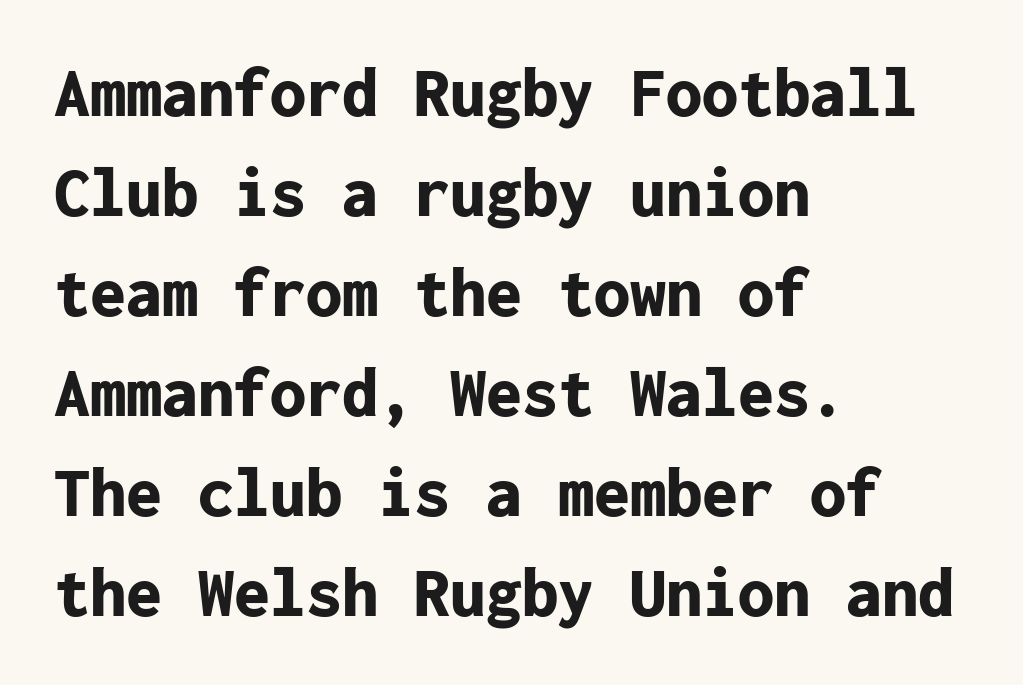
The image shows 72 px bold sans-serif type, upright, monospaced; set left-aligned, normal line spacing (1.39x), normal letter spacing, not underlined; low stroke contrast and a medium x-height.
